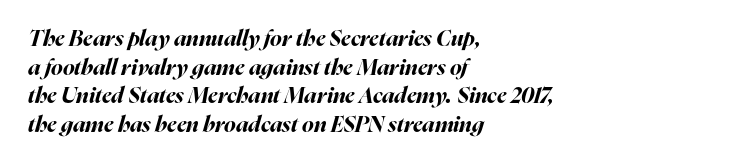
Q: Is the text bold? A: Yes.
Q: Is the text italic (slanted)? A: Yes, it leans right by about 16 degrees.
Q: Is the text underlined? A: No.
Q: How is the paragraph aligned? A: Left-aligned.
Q: Is the spacing between letters normal or unusually wide? A: Normal.
Q: Is the spacing between lines tight, normal or loose? A: Normal.
